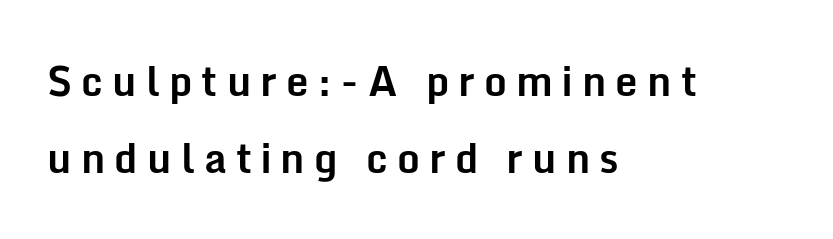
The image shows 40 px bold sans-serif type, upright; set left-aligned, loose line spacing (1.93x), unusually wide letter spacing (+0.23 em), not underlined; low stroke contrast and a medium x-height.
